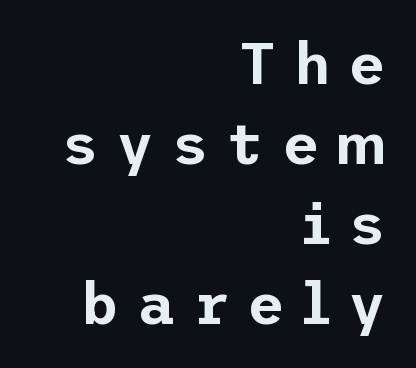
{"serif": "no", "italic": "no", "width": "normal", "stroke_contrast": "low", "x_height": "medium", "underline": "no", "align": "right", "line_spacing": "normal", "line_spacing_ratio": 1.38, "letter_spacing": "wide", "letter_spacing_em": 0.3, "glyph_px": 58}
